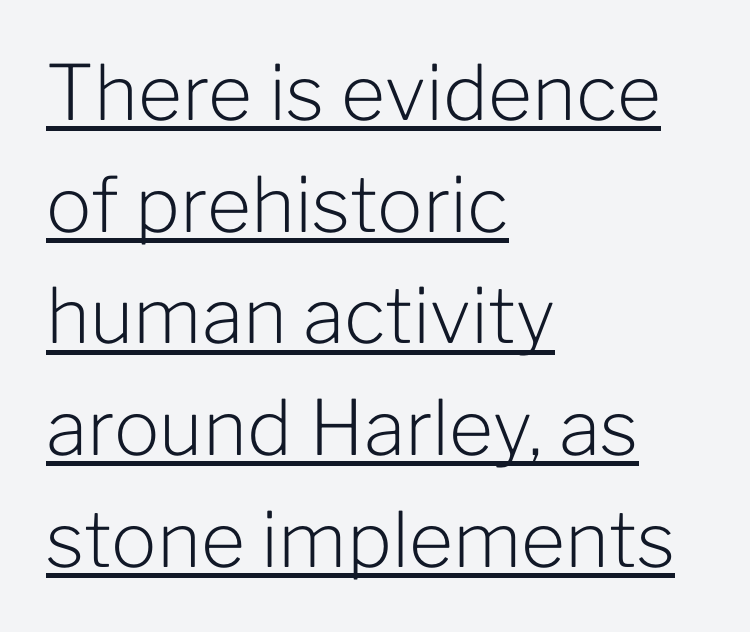
The image shows 76 px light sans-serif type, upright; set left-aligned, normal line spacing (1.47x), normal letter spacing, underlined; low stroke contrast and a medium x-height.
